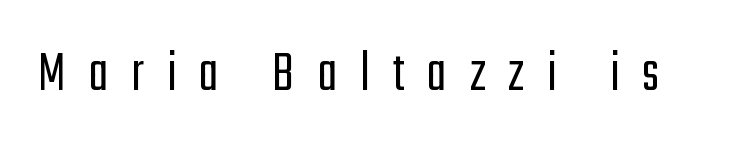
{"serif": "no", "italic": "no", "bold": "no", "weight": "light", "width": "condensed", "stroke_contrast": "low", "x_height": "medium", "monospaced": "no", "underline": "no", "letter_spacing": "wide", "letter_spacing_em": 0.39, "glyph_px": 59}
